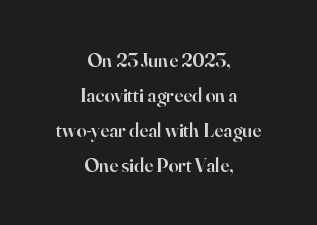
Q: Is the text bold? A: Semi-bold.
Q: Is the text italic (slanted)? A: No, it is upright.
Q: Is the text underlined? A: No.
Q: How is the paragraph aligned? A: Centered.
Q: Is the spacing between letters normal or unusually wide? A: Normal.
